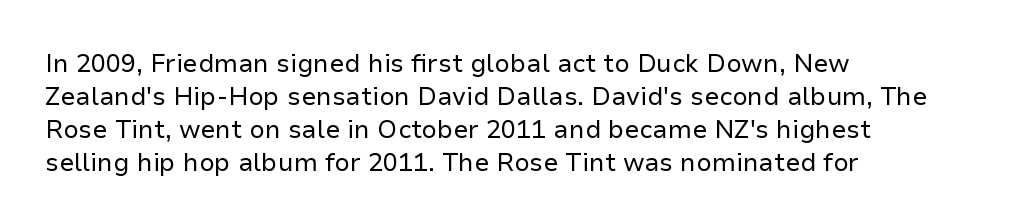
The image shows 25 px text type, upright; set left-aligned, normal line spacing (1.32x), normal letter spacing, not underlined.
